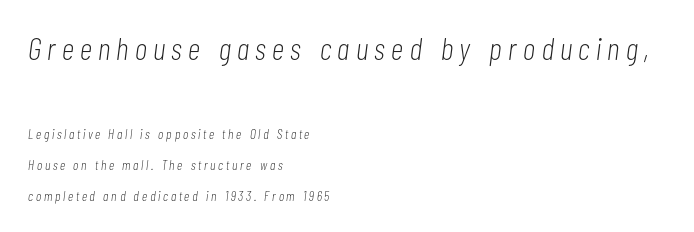
The image shows 32 px light, condensed type, italic (leaning right); set left-aligned, loose line spacing (2.22x), unusually wide letter spacing (+0.2 em), not underlined; the first (top) block is 2.29x larger; low stroke contrast and a medium x-height.
